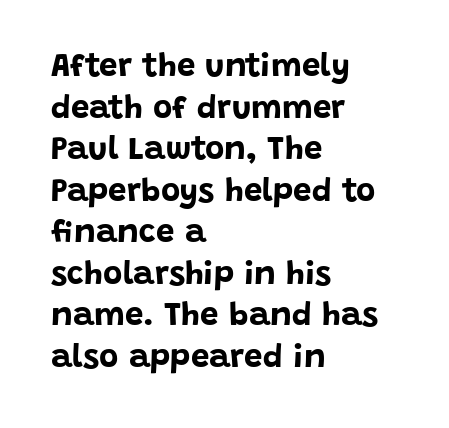
Q: Is the text bold? A: Yes.
Q: Is the text italic (slanted)? A: No, it is upright.
Q: Is the typeface a serif or a sans-serif typeface? A: Sans-serif.
Q: Is the text underlined? A: No.
Q: How is the paragraph aligned? A: Left-aligned.
Q: Is the spacing between letters normal or unusually wide? A: Normal.
Q: Is the spacing between lines tight, normal or loose? A: Normal.
Q: Width (condensed, normal, or wide)? A: Normal.
Q: Stroke contrast? A: Low.
Q: x-height? A: Large.
Q: Monospaced? A: No.
